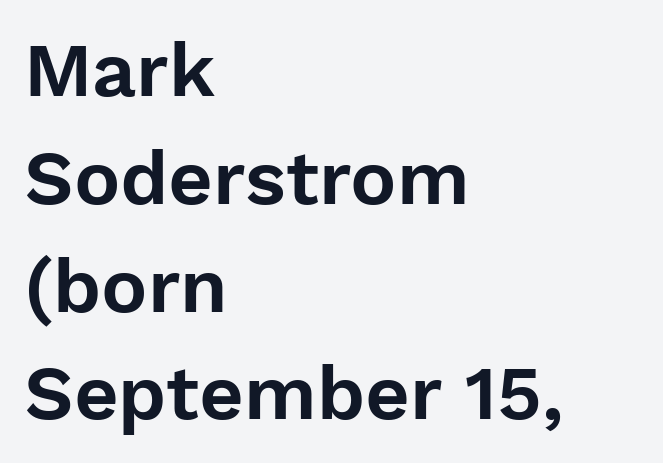
Q: Is the text italic (slanted)? A: No, it is upright.
Q: Is the typeface a serif or a sans-serif typeface? A: Sans-serif.
Q: Is the text underlined? A: No.
Q: How is the paragraph aligned? A: Left-aligned.
Q: Is the spacing between letters normal or unusually wide? A: Normal.
Q: Is the spacing between lines tight, normal or loose? A: Normal.
Q: Width (condensed, normal, or wide)? A: Normal.
Q: Stroke contrast? A: Low.
Q: x-height? A: Medium.
Q: Monospaced? A: No.
